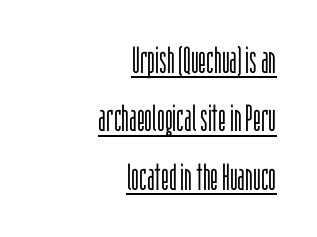
{"serif": "no", "italic": "no", "bold": "no", "weight": "light", "width": "condensed", "stroke_contrast": "low", "x_height": "large", "monospaced": "no", "underline": "yes", "align": "right", "line_spacing": "normal", "line_spacing_ratio": 1.58, "letter_spacing": "normal", "letter_spacing_em": 0.0, "glyph_px": 37}
